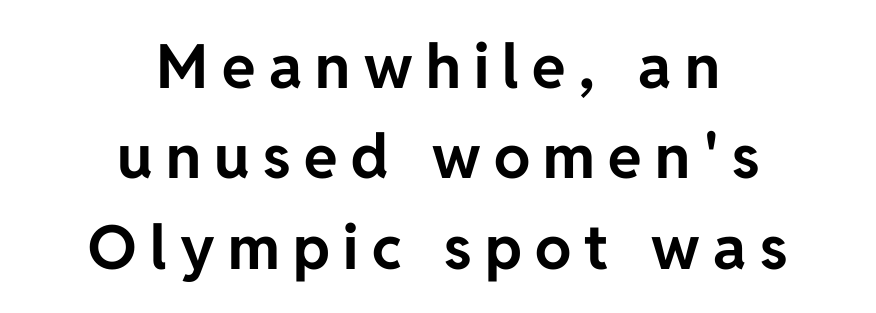
Q: Is the text bold? A: Yes.
Q: Is the text italic (slanted)? A: No, it is upright.
Q: Is the typeface a serif or a sans-serif typeface? A: Sans-serif.
Q: Is the text underlined? A: No.
Q: How is the paragraph aligned? A: Centered.
Q: Is the spacing between letters normal or unusually wide? A: Unusually wide.
Q: Is the spacing between lines tight, normal or loose? A: Normal.
Q: Width (condensed, normal, or wide)? A: Normal.
Q: Stroke contrast? A: Low.
Q: x-height? A: Medium.
Q: Monospaced? A: No.
